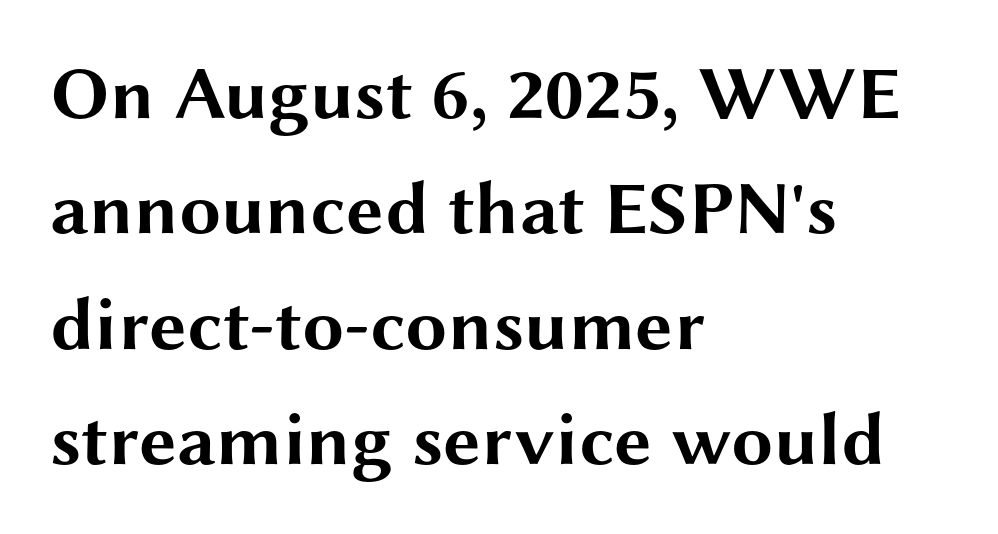
{"serif": "no", "italic": "no", "bold": "yes", "weight": "bold", "width": "wide", "stroke_contrast": "medium", "x_height": "medium", "monospaced": "no", "underline": "no", "align": "left", "line_spacing": "normal", "line_spacing_ratio": 1.54, "letter_spacing": "normal", "letter_spacing_em": 0.0, "glyph_px": 75}
